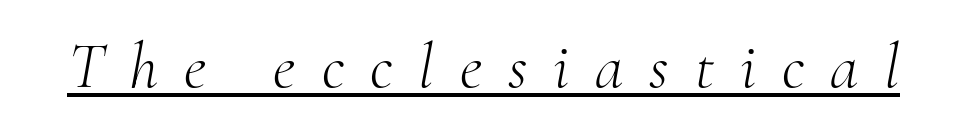
Q: Is the text bold? A: No.
Q: Is the text italic (slanted)? A: Yes, it leans right by about 10 degrees.
Q: Is the typeface a serif or a sans-serif typeface? A: Serif.
Q: Is the text underlined? A: Yes.
Q: Is the spacing between letters normal or unusually wide? A: Unusually wide.
Q: Width (condensed, normal, or wide)? A: Normal.
Q: Stroke contrast? A: Medium.
Q: x-height? A: Small.
Q: Monospaced? A: No.
